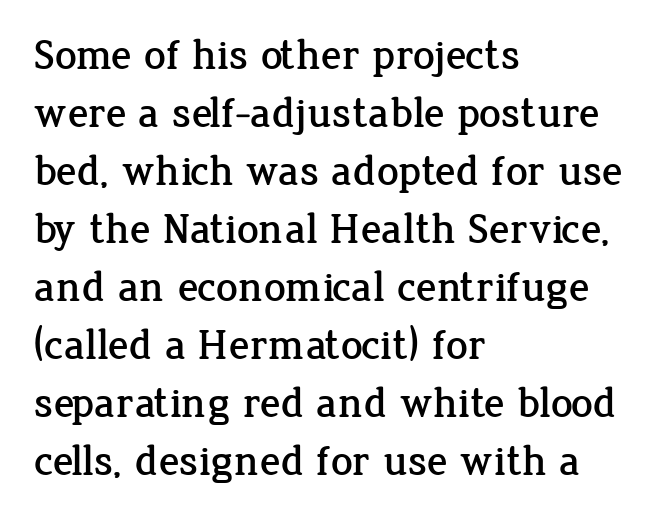
Glance below the letters and you will spot only blank space. Honestly, the row spacing looks completely unremarkable. Spacing verdict: proportional, widths tailored to each character. Does the lettering tilt? It doesn't — this is upright. The type is set solid horizontally, with unmodified tracking.
